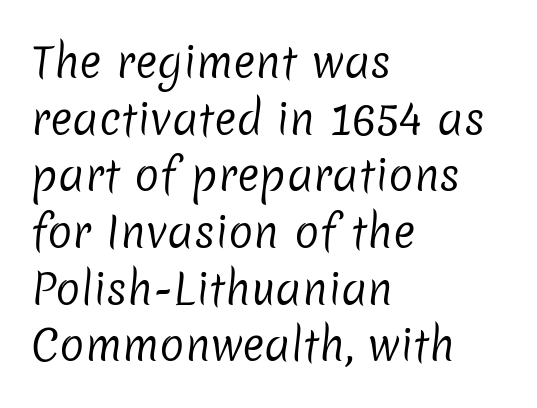
The image shows 42 px regular-weight sans-serif type; set left-aligned, normal line spacing (1.35x), normal letter spacing, not underlined; low stroke contrast and a medium x-height.
